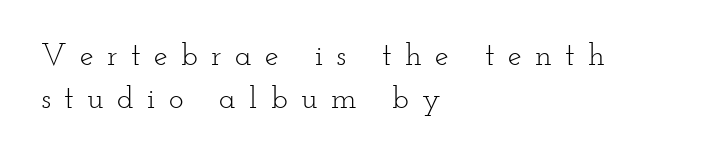
{"serif": "yes", "italic": "no", "bold": "no", "weight": "light", "width": "wide", "stroke_contrast": "low", "x_height": "small", "monospaced": "no", "underline": "no", "align": "left", "line_spacing": "normal", "line_spacing_ratio": 1.39, "letter_spacing": "wide", "letter_spacing_em": 0.43, "glyph_px": 31}
